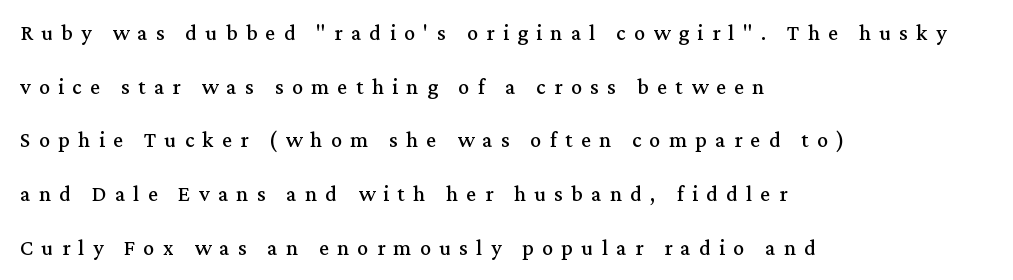
{"italic": "no", "underline": "no", "align": "left", "line_spacing": "loose", "line_spacing_ratio": 2.44, "letter_spacing": "wide", "letter_spacing_em": 0.38, "glyph_px": 22}
